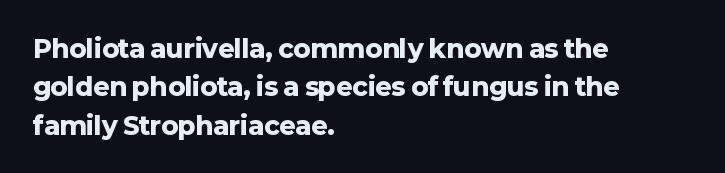
The image shows 25 px bold type, upright; set left-aligned, normal line spacing (1.54x), normal letter spacing, not underlined.
